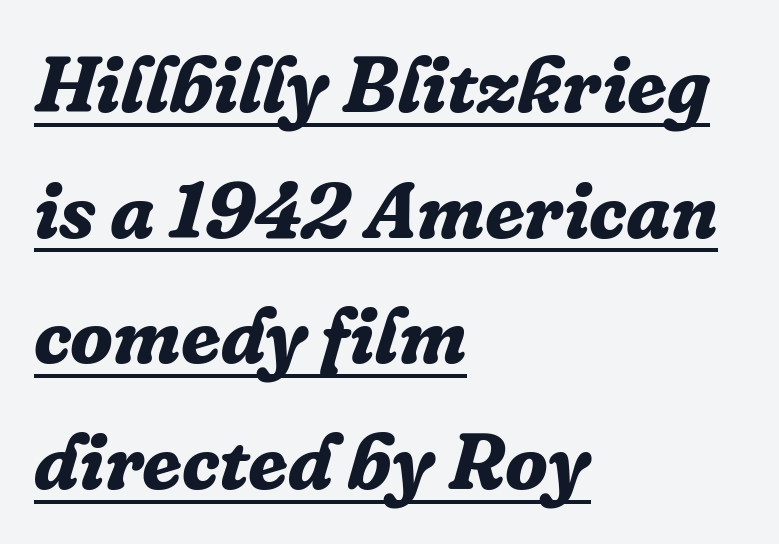
Q: Is the text bold? A: Yes.
Q: Is the text italic (slanted)? A: Yes, it leans right by about 16 degrees.
Q: Is the typeface a serif or a sans-serif typeface? A: Serif.
Q: Is the text underlined? A: Yes.
Q: How is the paragraph aligned? A: Left-aligned.
Q: Is the spacing between letters normal or unusually wide? A: Normal.
Q: Is the spacing between lines tight, normal or loose? A: Normal.
Q: Width (condensed, normal, or wide)? A: Normal.
Q: Stroke contrast? A: Low.
Q: x-height? A: Medium.
Q: Monospaced? A: No.
